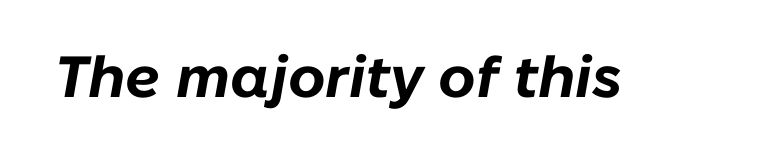
The image shows 58 px bold type, italic (leaning right); set normal letter spacing, not underlined; low stroke contrast and a medium x-height.
